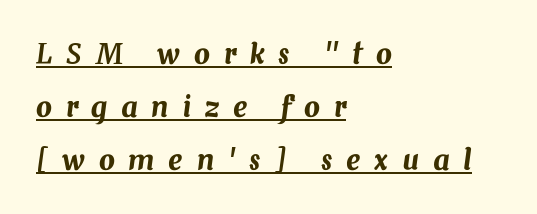
Q: Is the text italic (slanted)? A: Yes, it leans right by about 7 degrees.
Q: Is the text underlined? A: Yes.
Q: How is the paragraph aligned? A: Left-aligned.
Q: Is the spacing between letters normal or unusually wide? A: Unusually wide.
Q: Width (condensed, normal, or wide)? A: Normal.
Q: Stroke contrast? A: Medium.
Q: x-height? A: Medium.
Q: Monospaced? A: No.
